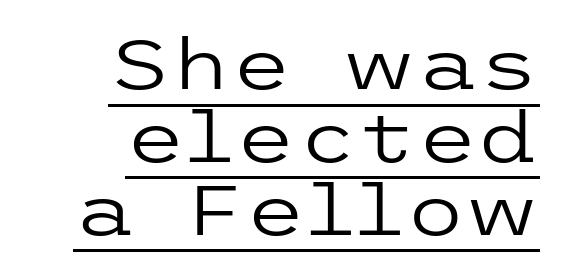
No feet cap the strokes, marking this as sans-serif type. Notice how the passage keeps a crisp vertical edge on the right only. The lettering holds an erect, upright posture throughout. The weight would be labelled regular, book, light, or lighter still. The passage shown is underscored from start to finish. Words appear dense and cohesive because spacing is normal.
